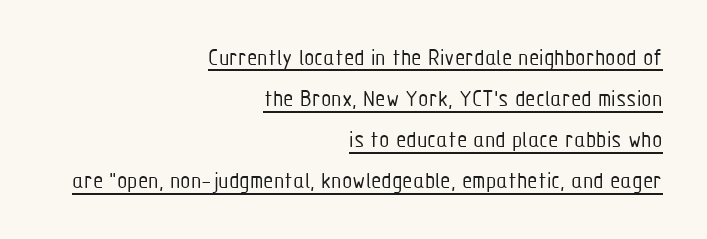
Q: Is the text bold? A: No.
Q: Is the text italic (slanted)? A: No, it is upright.
Q: Is the text underlined? A: Yes.
Q: How is the paragraph aligned? A: Right-aligned.
Q: Is the spacing between letters normal or unusually wide? A: Normal.
